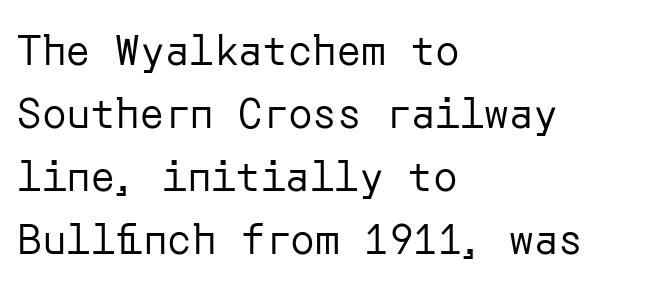
{"serif": "no", "italic": "no", "bold": "no", "weight": "regular", "width": "normal", "stroke_contrast": "low", "x_height": "medium", "underline": "no", "align": "left", "line_spacing": "normal", "line_spacing_ratio": 1.54, "letter_spacing": "normal", "letter_spacing_em": 0.0, "glyph_px": 41}
